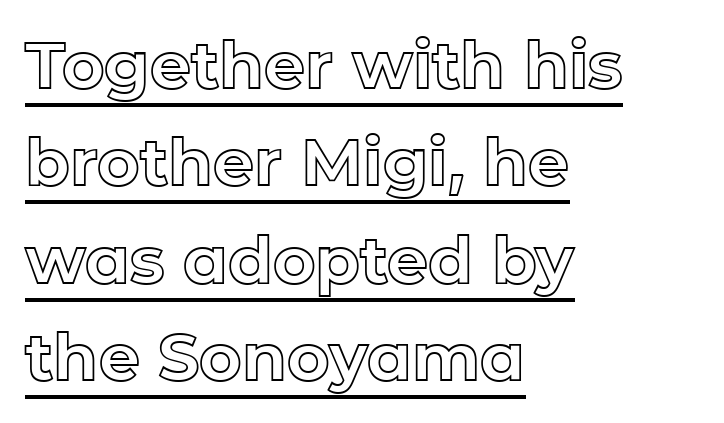
{"italic": "no", "width": "normal", "x_height": "medium", "monospaced": "no", "underline": "yes", "align": "left", "line_spacing": "normal", "line_spacing_ratio": 1.5, "letter_spacing": "normal", "letter_spacing_em": 0.0, "glyph_px": 65}
